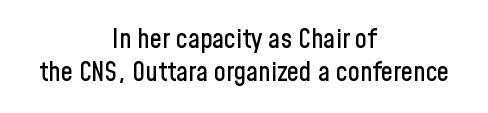
{"italic": "no", "underline": "no", "align": "center", "line_spacing_ratio": 1.22, "letter_spacing": "normal", "letter_spacing_em": 0.0, "glyph_px": 27}
